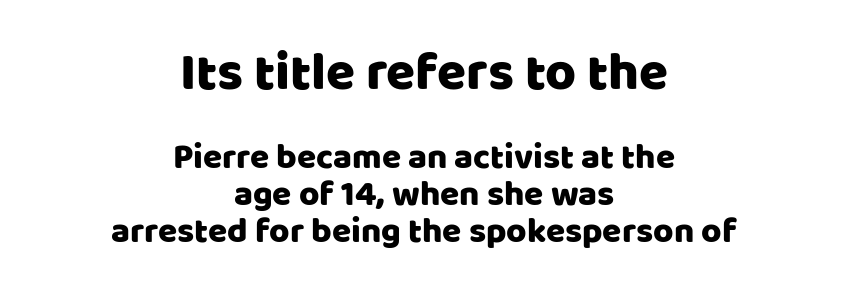
{"serif": "no", "italic": "no", "width": "normal", "stroke_contrast": "low", "x_height": "large", "monospaced": "no", "underline": "no", "align": "center", "line_spacing": "tight", "line_spacing_ratio": 1.05, "letter_spacing": "normal", "letter_spacing_em": 0.0, "larger_block": "first", "size_ratio": 1.51, "glyph_px": 53}
